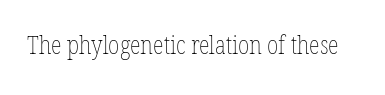
The rendering keeps characters at their native spacing. The font sits on the lighter half of the weight spectrum, regular included. Quick note: underline off. Is there any slant? The stems are plumb.
